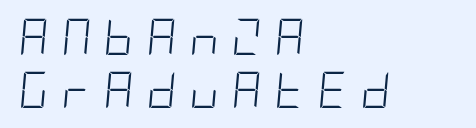
{"italic": "yes", "lean": "right", "slant_degrees": 5, "bold": "no", "weight": "light", "width": "condensed", "stroke_contrast": "low", "x_height": "large", "underline": "no", "align": "left", "line_spacing": "normal", "line_spacing_ratio": 1.48, "letter_spacing": "wide", "letter_spacing_em": 0.37, "glyph_px": 36}
